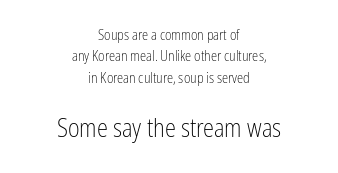
The image shows 25 px text type, upright; set centered, normal line spacing (1.53x), normal letter spacing, not underlined; the second (bottom) block is 1.79x larger.
